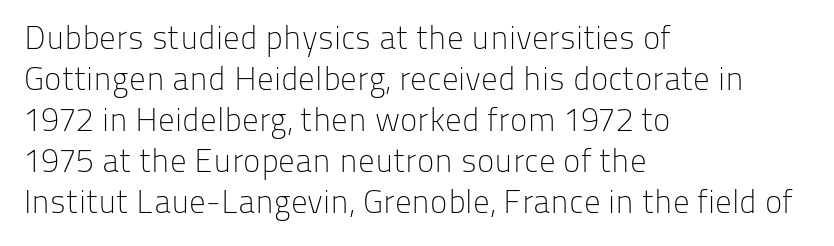
The image shows 33 px light sans-serif type, upright; set left-aligned, line spacing 1.24x, normal letter spacing, not underlined; low stroke contrast and a medium x-height.
